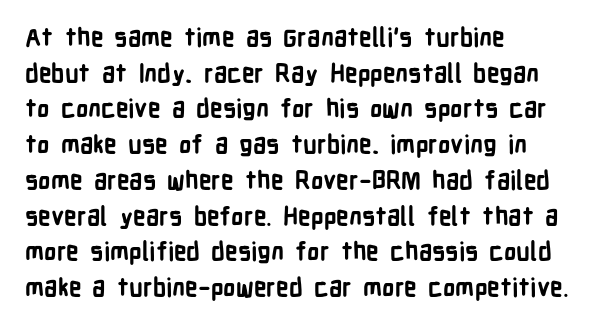
The image shows 25 px bold type, upright; set left-aligned, normal line spacing (1.43x), normal letter spacing, not underlined.
